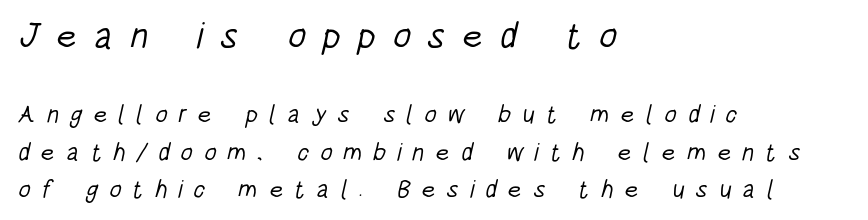
The font sits on the lighter half of the weight spectrum, regular included. Which margin do the lines hug? The left one — the right edge is uneven. Typographically, this falls in the sans-serif category. Honestly, the letter spacing is so wide it's the main thing you notice. The glyphs are unaccompanied by any horizontal stroke below them. The passage shown is typed in a proportional face where columns would drift.
